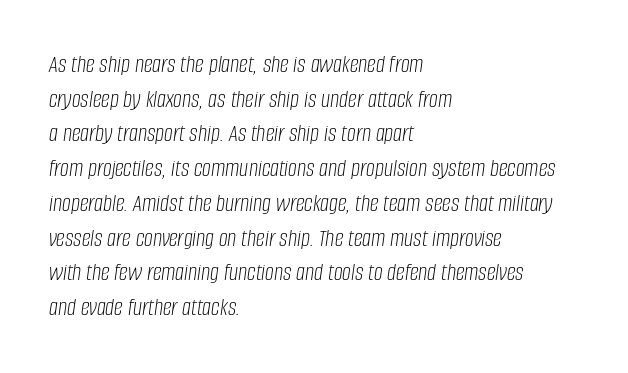
{"italic": "yes", "lean": "right", "slant_degrees": 8, "bold": "no", "underline": "no", "align": "left", "line_spacing": "normal", "line_spacing_ratio": 1.39, "letter_spacing": "normal", "letter_spacing_em": 0.0, "glyph_px": 25}
